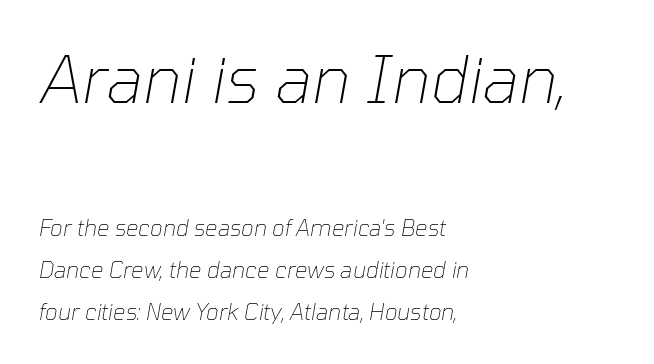
The image shows 65 px thin type, italic (leaning right); set left-aligned, loose line spacing (1.91x), normal letter spacing, not underlined; the first (top) block is 2.95x larger; low stroke contrast and a medium x-height.
